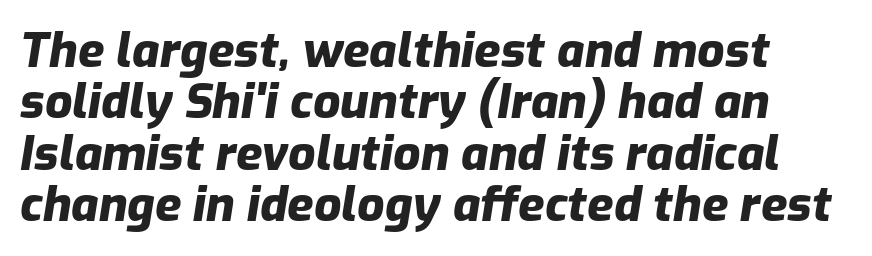
{"italic": "yes", "lean": "right", "slant_degrees": 9, "bold": "yes", "weight": "heavy", "width": "normal", "stroke_contrast": "low", "x_height": "medium", "monospaced": "no", "underline": "no", "align": "left", "line_spacing": "tight", "line_spacing_ratio": 1.07, "letter_spacing": "normal", "letter_spacing_em": 0.0, "glyph_px": 48}
